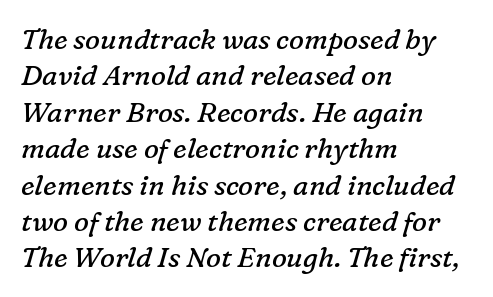
The image shows 28 px regular-weight serif type, italic (leaning right); set left-aligned, normal line spacing (1.3x), normal letter spacing, not underlined; low stroke contrast and a medium x-height.
